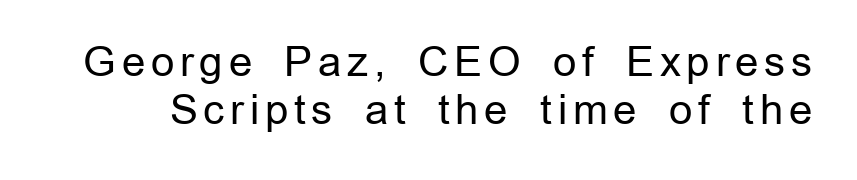
The image shows 41 px regular-weight sans-serif type, upright; set line spacing 1.16x, not underlined; low stroke contrast and a medium x-height.
